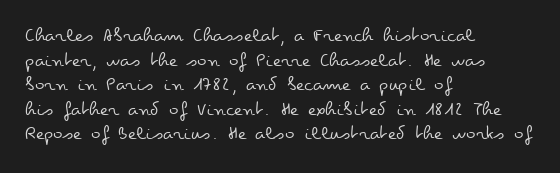
Casual observation: everything's shoved over to the left. This is not heavy type; no bold has been used. Italic? Not at all — the glyphs are vertical. The space beneath each line is pristine and unruled. No extra tracking has been applied to these lines.
